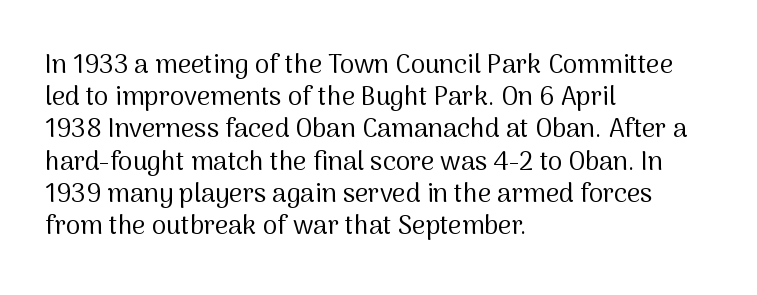
No letter is thick-stroked: the sample isn't bold. The lettering stays uniformly vertical, giving the passage a roman look. This sample uses plain, unmodified letter spacing. These lines stack with their left ends in a neat column. The gap between lines stays unmarked.
